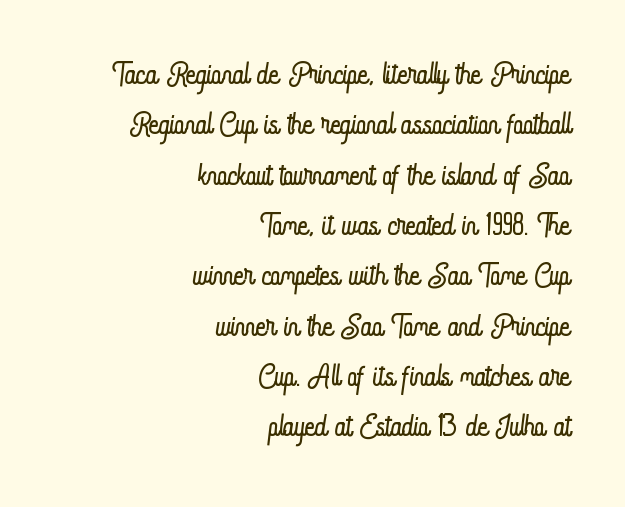
The image shows 43 px light, condensed type; set right-aligned, line spacing 1.17x, normal letter spacing, not underlined; low stroke contrast and a small x-height.
